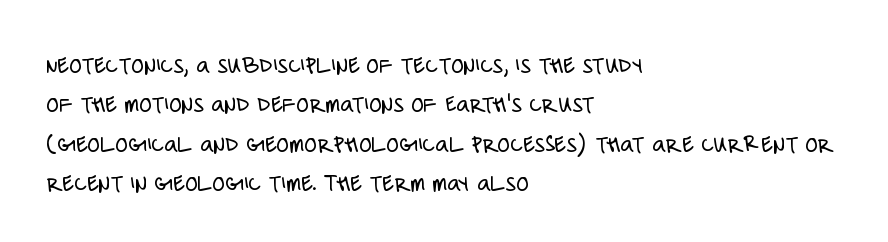
The image shows 26 px text type, upright; set left-aligned, normal line spacing (1.51x), normal letter spacing, not underlined.
